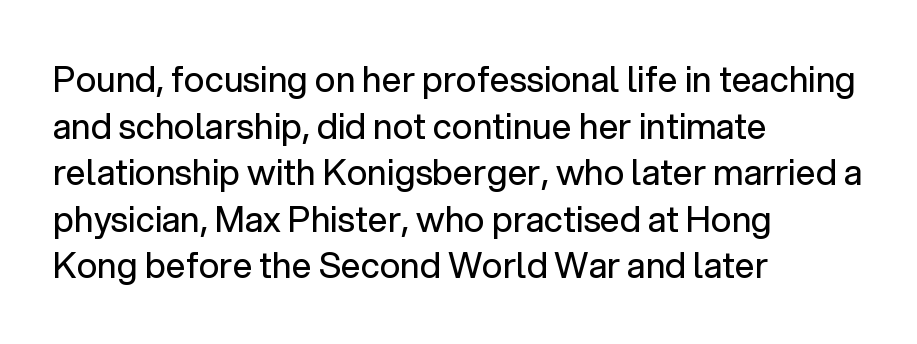
The image shows 35 px regular-weight sans-serif type, upright; set left-aligned, normal line spacing (1.33x), normal letter spacing, not underlined; low stroke contrast and a medium x-height.
